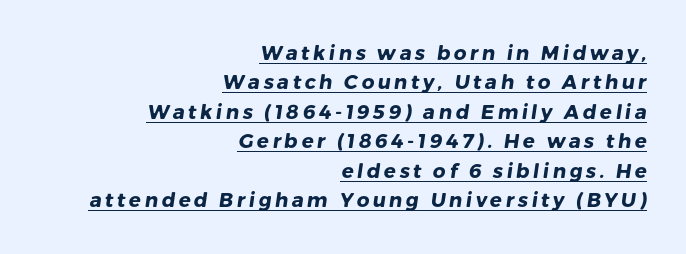
{"bold": "yes", "underline": "yes", "align": "right", "line_spacing": "normal", "line_spacing_ratio": 1.47, "glyph_px": 20}
